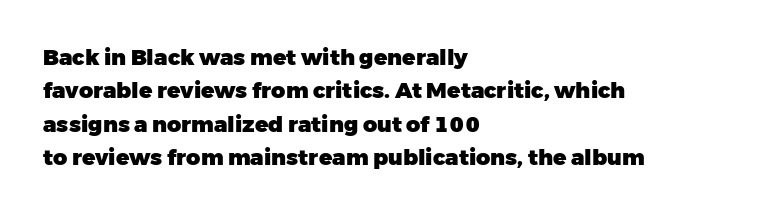
The strip under each line holds only bare page. Between one letter and the next there's only the usual sliver of space. Is there any slant? The stems are plumb. Plenty of ink on the page — the face is bold. Leading matches the norm, producing a regular column.
